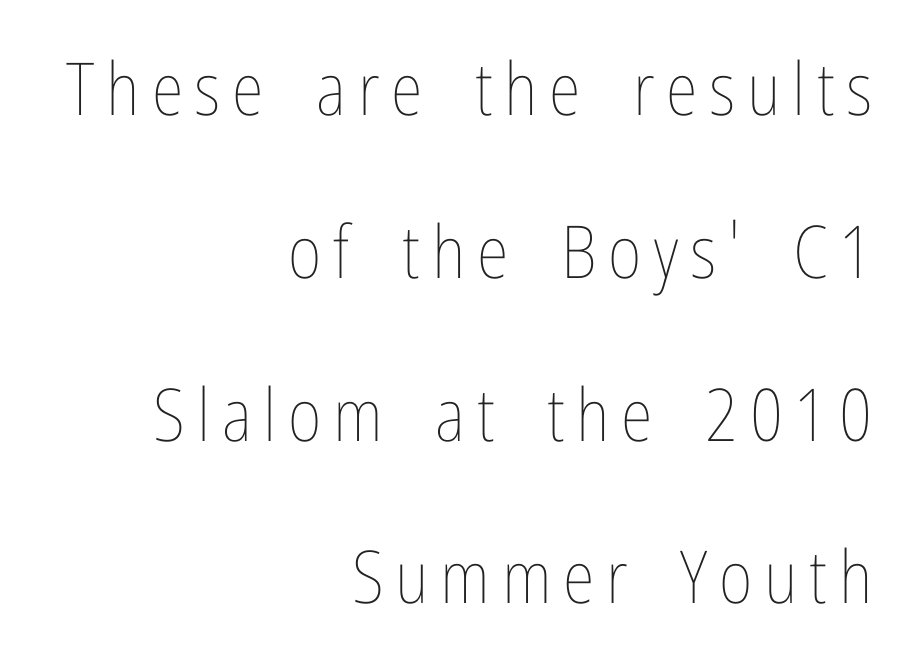
Q: Is the text bold? A: No.
Q: Is the text italic (slanted)? A: No, it is upright.
Q: Is the text underlined? A: No.
Q: How is the paragraph aligned? A: Right-aligned.
Q: Is the spacing between lines tight, normal or loose? A: Loose.
Q: Width (condensed, normal, or wide)? A: Condensed.
Q: Stroke contrast? A: Low.
Q: x-height? A: Medium.
Q: Monospaced? A: No.
